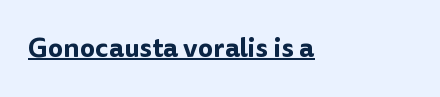
{"italic": "no", "underline": "yes", "align": "left", "letter_spacing": "normal", "letter_spacing_em": 0.0, "glyph_px": 27}
